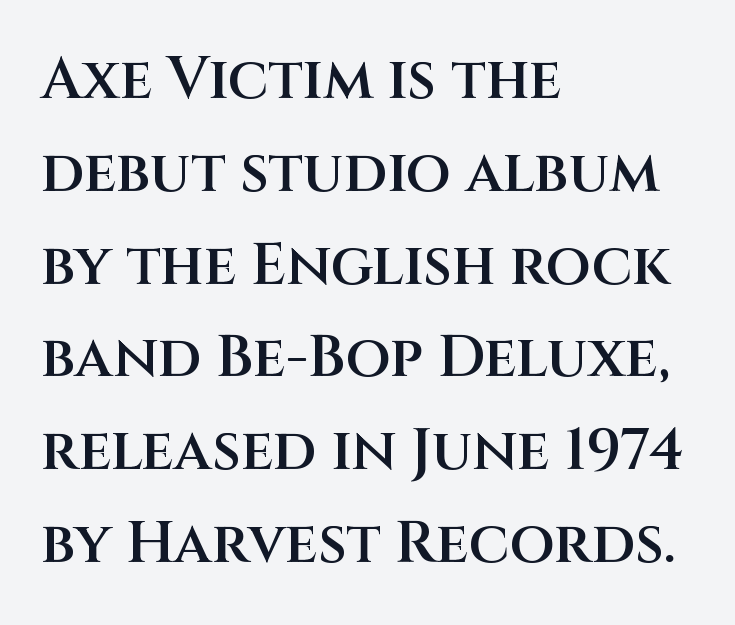
Leftover space on each line is placed entirely after the last word. The typeface chosen for these lines omits serifs. The face used here is proportionally spaced, like ordinary book or web type. Tracking value appears to be zero — textbook default spacing.
